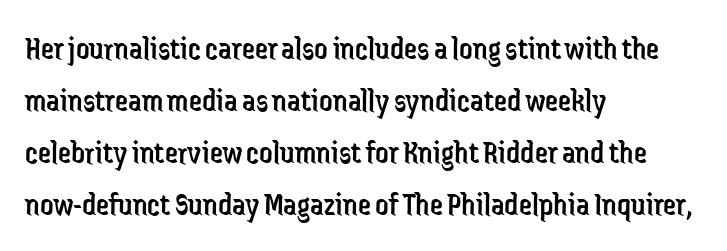
Q: Is the text bold? A: No.
Q: Is the text italic (slanted)? A: No, it is upright.
Q: Is the typeface a serif or a sans-serif typeface? A: Sans-serif.
Q: Is the text underlined? A: No.
Q: How is the paragraph aligned? A: Left-aligned.
Q: Is the spacing between letters normal or unusually wide? A: Normal.
Q: Is the spacing between lines tight, normal or loose? A: Normal.
Q: Width (condensed, normal, or wide)? A: Condensed.
Q: Stroke contrast? A: Low.
Q: x-height? A: Medium.
Q: Monospaced? A: No.
